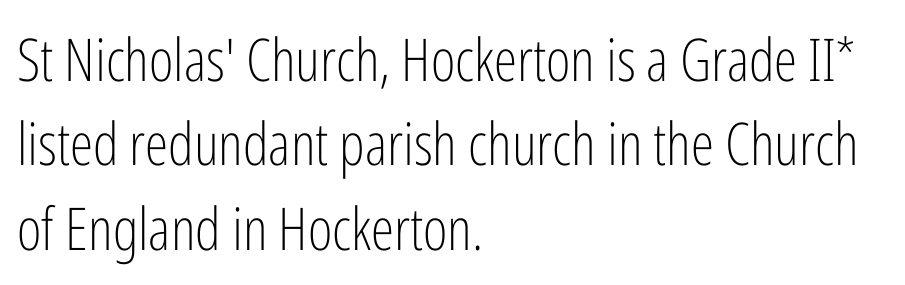
Q: Is the text bold? A: No.
Q: Is the text italic (slanted)? A: No, it is upright.
Q: Is the typeface a serif or a sans-serif typeface? A: Sans-serif.
Q: Is the text underlined? A: No.
Q: How is the paragraph aligned? A: Left-aligned.
Q: Is the spacing between letters normal or unusually wide? A: Normal.
Q: Is the spacing between lines tight, normal or loose? A: Normal.
Q: Width (condensed, normal, or wide)? A: Condensed.
Q: Stroke contrast? A: Low.
Q: x-height? A: Medium.
Q: Monospaced? A: No.
